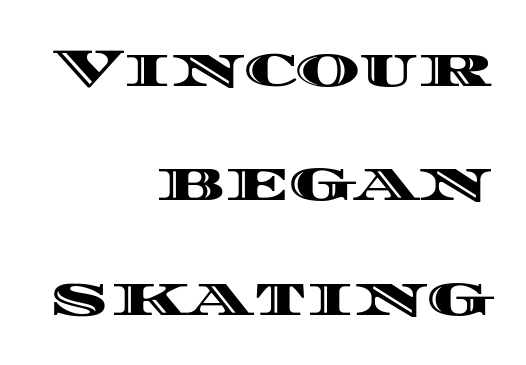
The image shows 55 px wide type, upright; set right-aligned, loose line spacing (2.08x), normal letter spacing, not underlined; a large x-height.
